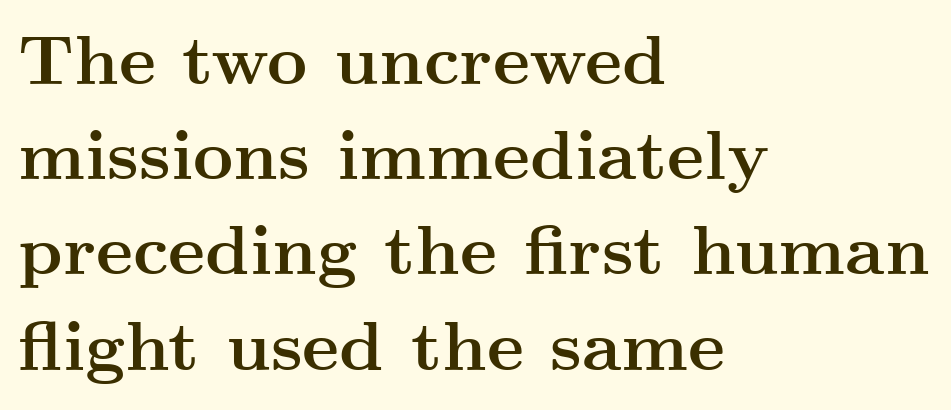
{"serif": "yes", "italic": "no", "bold": "yes", "weight": "semibold", "width": "wide", "stroke_contrast": "medium", "x_height": "small", "monospaced": "no", "underline": "no", "align": "left", "line_spacing": "normal", "line_spacing_ratio": 1.36, "letter_spacing": "normal", "letter_spacing_em": 0.0, "glyph_px": 70}
